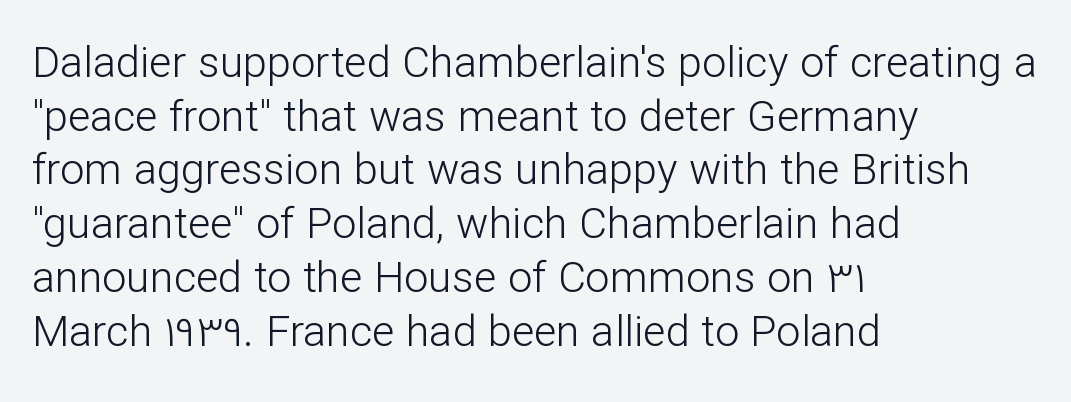
The image shows 43 px light sans-serif type, upright; set left-aligned, normal line spacing (1.25x), normal letter spacing, not underlined; low stroke contrast and a medium x-height.
